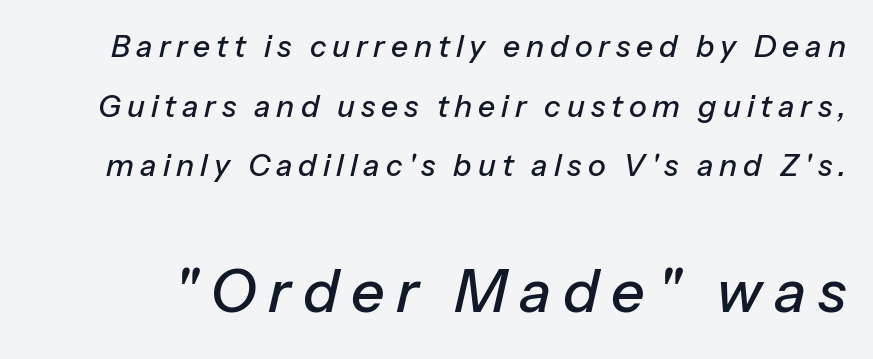
Q: Is the text italic (slanted)? A: Yes, it leans right by about 13 degrees.
Q: Is the text underlined? A: No.
Q: Is the spacing between letters normal or unusually wide? A: Unusually wide.
Q: Is the spacing between lines tight, normal or loose? A: Loose.
Q: Which block of text is set in a larger size, the first (top) or the second (bottom)? A: The second (bottom) one.
Q: Width (condensed, normal, or wide)? A: Normal.
Q: Stroke contrast? A: Low.
Q: x-height? A: Medium.
Q: Monospaced? A: No.
